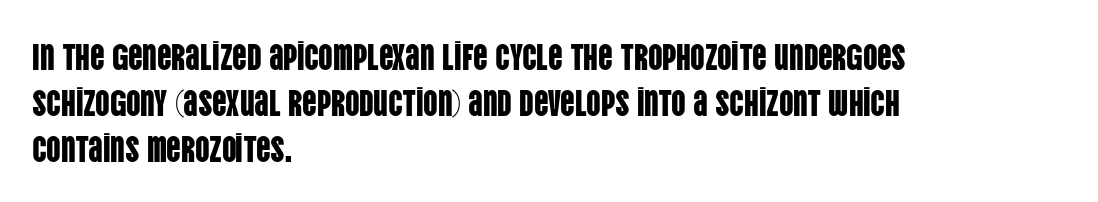
Glyph-to-glyph distance matches everyday printed text. Varying glyph widths throughout — classic text-font behaviour. Rule under the text: the space is simply empty. Line spacing here is normal. The paragraph has a hard left edge and a soft right edge. Quick note: not italic, upright.
